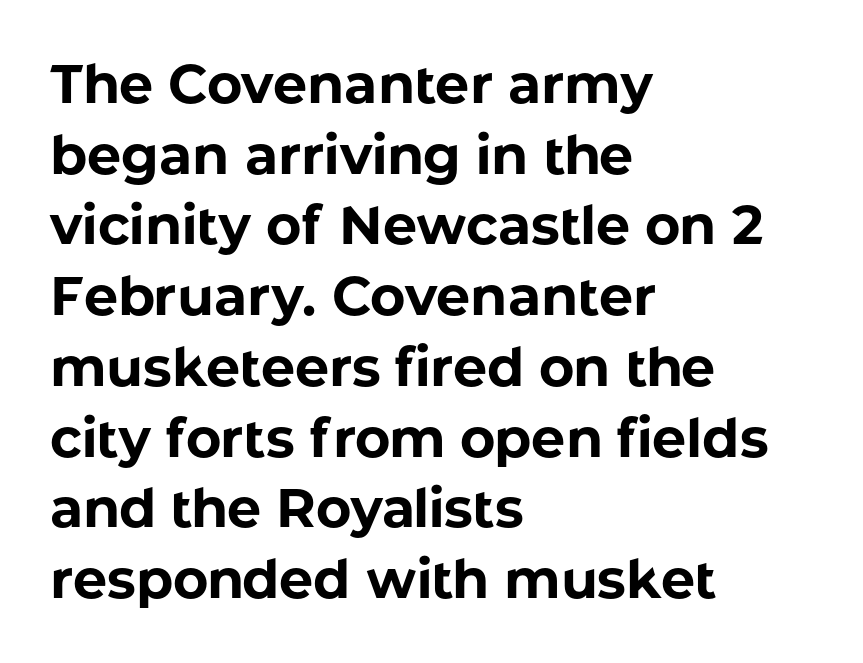
Tall strokes in this sample are plumb rather than angled. Line starts are locked; line ends wander. There is no visible air inserted between adjacent glyphs. Interline gaps are of average width in this sample. You can tell from the bare stems that sans-serif type was used.
